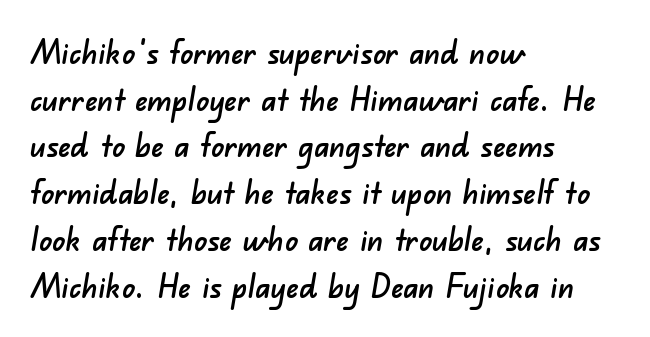
The image shows 32 px sans-serif type; set left-aligned, normal line spacing (1.46x), normal letter spacing, not underlined; low stroke contrast and a small x-height.
